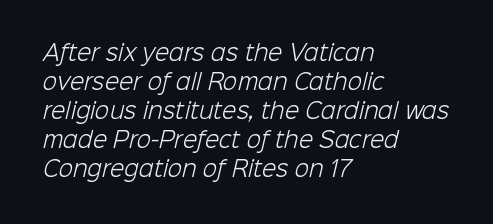
{"bold": "no", "underline": "no", "align": "left", "line_spacing": "normal", "line_spacing_ratio": 1.38, "letter_spacing": "normal", "letter_spacing_em": 0.0, "glyph_px": 21}
